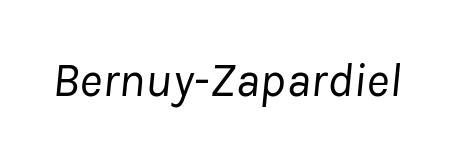
{"italic": "yes", "lean": "right", "slant_degrees": 8, "bold": "no", "weight": "regular", "width": "normal", "stroke_contrast": "low", "x_height": "medium", "monospaced": "no", "underline": "no", "letter_spacing": "normal", "letter_spacing_em": 0.0, "glyph_px": 49}
